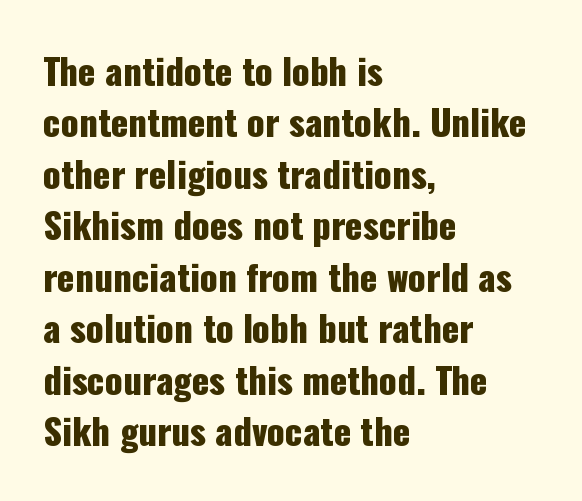
Students, note that the glyphs here touch the page at normal intervals. No feet cap the strokes, marking this as sans-serif type. Horizontally, the lines are justified to the leading edge only. Evenly set lines give the paragraph a standard silhouette. Honestly, there is no underline to notice here at all.
